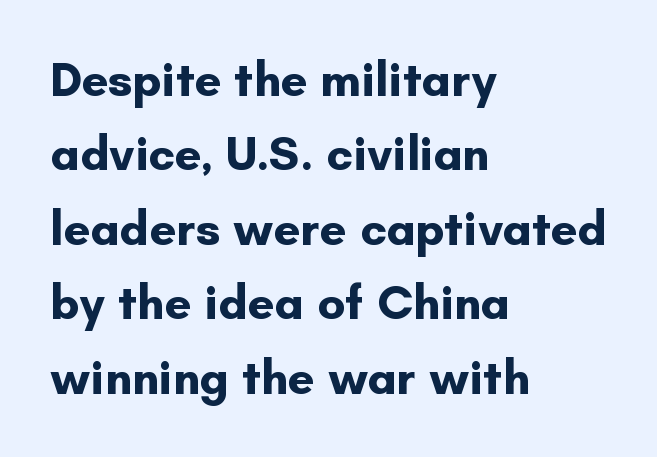
Q: Is the text bold? A: Yes.
Q: Is the text italic (slanted)? A: No, it is upright.
Q: Is the typeface a serif or a sans-serif typeface? A: Sans-serif.
Q: Is the text underlined? A: No.
Q: How is the paragraph aligned? A: Left-aligned.
Q: Is the spacing between letters normal or unusually wide? A: Normal.
Q: Is the spacing between lines tight, normal or loose? A: Normal.
Q: Width (condensed, normal, or wide)? A: Normal.
Q: Stroke contrast? A: Low.
Q: x-height? A: Small.
Q: Monospaced? A: No.
